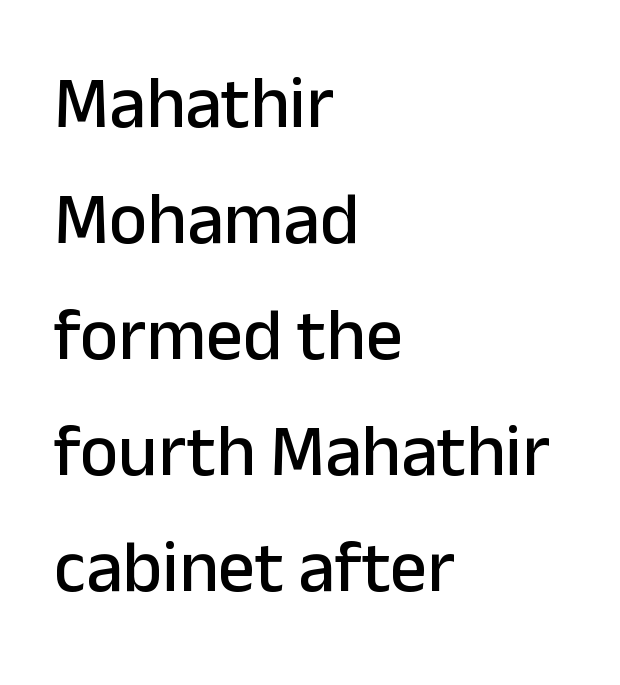
Q: Is the text italic (slanted)? A: No, it is upright.
Q: Is the typeface a serif or a sans-serif typeface? A: Sans-serif.
Q: Is the text underlined? A: No.
Q: How is the paragraph aligned? A: Left-aligned.
Q: Is the spacing between letters normal or unusually wide? A: Normal.
Q: Is the spacing between lines tight, normal or loose? A: Normal.
Q: Width (condensed, normal, or wide)? A: Normal.
Q: Stroke contrast? A: Low.
Q: x-height? A: Medium.
Q: Monospaced? A: No.
